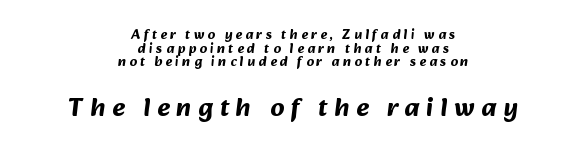
Q: Is the text bold? A: Yes.
Q: Is the text underlined? A: No.
Q: How is the paragraph aligned? A: Centered.
Q: Is the spacing between letters normal or unusually wide? A: Unusually wide.
Q: Is the spacing between lines tight, normal or loose? A: Tight.
Q: Which block of text is set in a larger size, the first (top) or the second (bottom)? A: The second (bottom) one.
